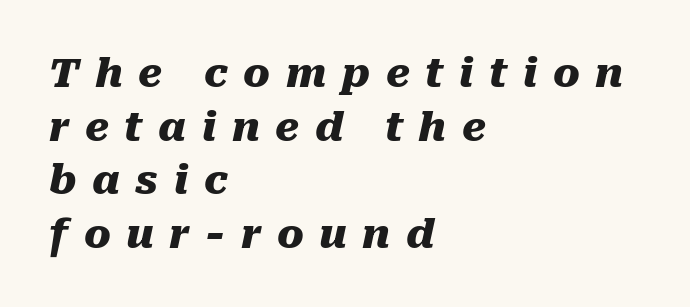
The image shows 40 px heavy type, italic (leaning right); set left-aligned, normal line spacing (1.34x), unusually wide letter spacing (+0.39 em), not underlined; medium stroke contrast and a medium x-height.
